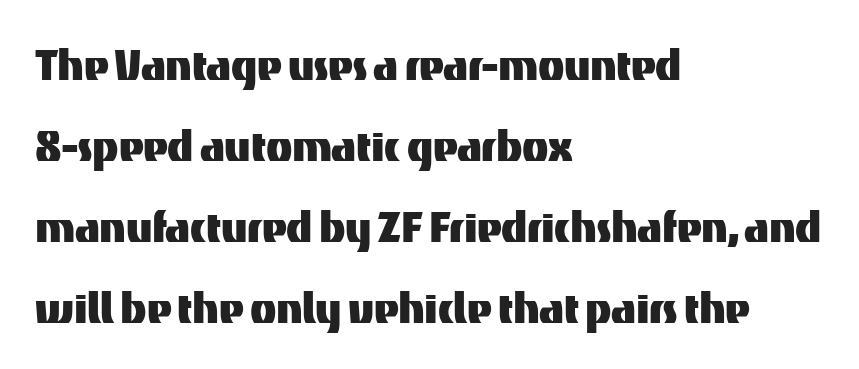
Q: Is the text italic (slanted)? A: No, it is upright.
Q: Is the typeface a serif or a sans-serif typeface? A: Sans-serif.
Q: Is the text underlined? A: No.
Q: How is the paragraph aligned? A: Left-aligned.
Q: Is the spacing between letters normal or unusually wide? A: Normal.
Q: Is the spacing between lines tight, normal or loose? A: Normal.
Q: Width (condensed, normal, or wide)? A: Normal.
Q: Stroke contrast? A: Medium.
Q: x-height? A: Medium.
Q: Monospaced? A: No.
